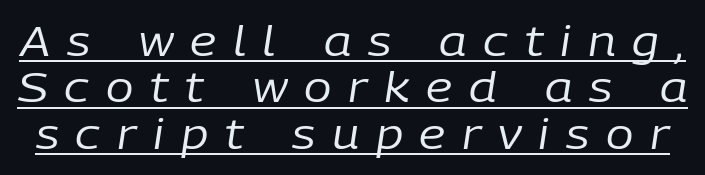
Compared with ordinary roman type, these characters are visibly tilted. Is there much room between lines? No — they nearly touch. Compared with a typical body face, this is equally light or lighter still. Varying glyph widths throughout — classic text-font behaviour. In terms of letterspacing, this is a distinctly airy, spread setting.
